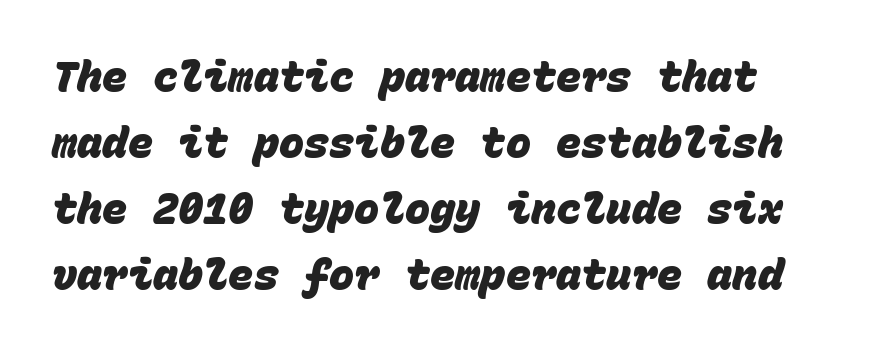
Honestly, the letter spacing is just normal — you wouldn't notice it. This sample has the even, mechanical cadence of fixed-width lettering. One glance says typical: line gaps are just what's usual. Words float on clear page, feet unadorned. The characters look thick and weighty, a clear bold. You can tell from the bare stems that sans-serif type was used.
